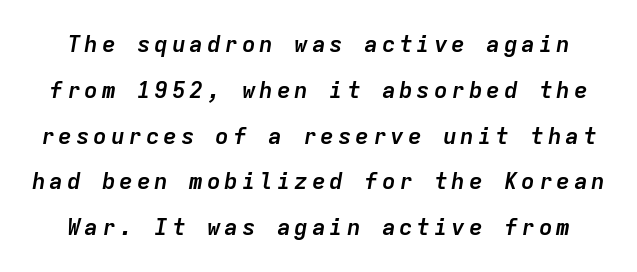
{"italic": "yes", "lean": "right", "slant_degrees": 9, "bold": "yes", "underline": "no", "line_spacing": "loose", "line_spacing_ratio": 1.99, "glyph_px": 23}
